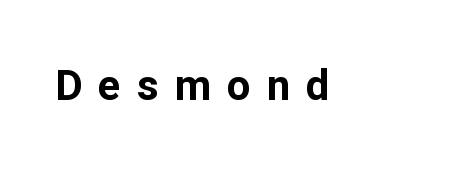
Is this a fixed-width face? No — the glyphs have proportional, varying widths. Designer's note — italics off, roman on. The gap between lines stays unmarked. Nope, no serifs anywhere on these letters. The type is letterspaced generously, with wide tracking.
